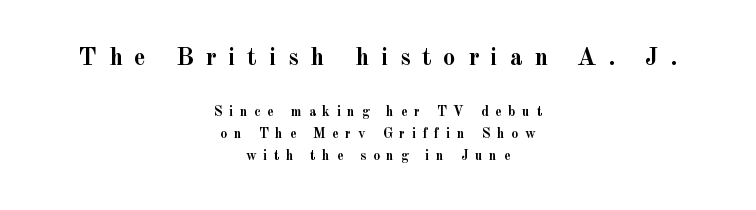
The typesetting leans heavy: a genuine bold. Reading down the block, each line starts at a different indent, mirrored at its end. The passage shown begins with its larger block and ends with its smaller one. Interline gaps are of average width in this sample. This is the regular roman posture of the typeface.
